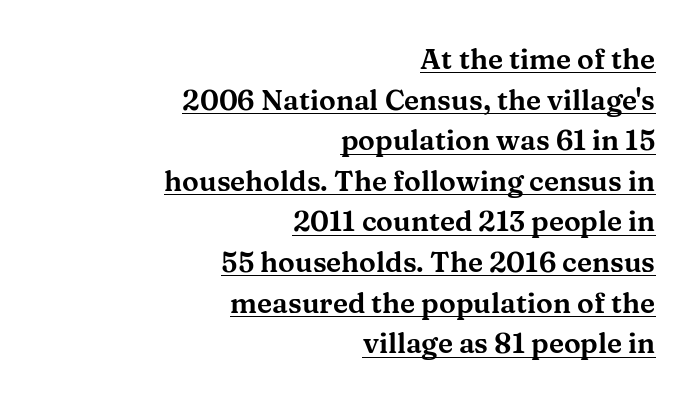
Little horizontal feet cap the strokes, marking this as serif type. The typesetter has applied underlining to the passage shown. The rag falls on the left side of this text block. Every stem runs plumb, perpendicular to the baseline. Nothing unusual about the tracking: characters are spaced as the font intends. Whoever set this chose a conventional vertical rhythm.
